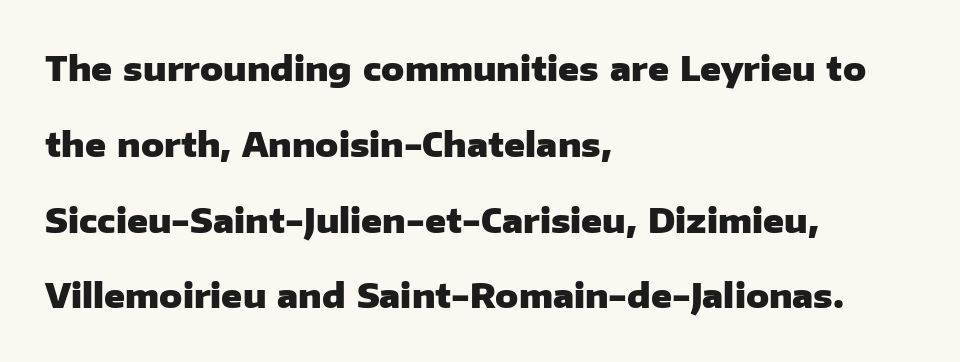
{"serif": "no", "italic": "no", "bold": "yes", "weight": "heavy", "width": "normal", "stroke_contrast": "low", "x_height": "medium", "monospaced": "no", "underline": "no", "align": "left", "line_spacing": "loose", "line_spacing_ratio": 2.23, "letter_spacing": "normal", "letter_spacing_em": 0.0, "glyph_px": 34}
